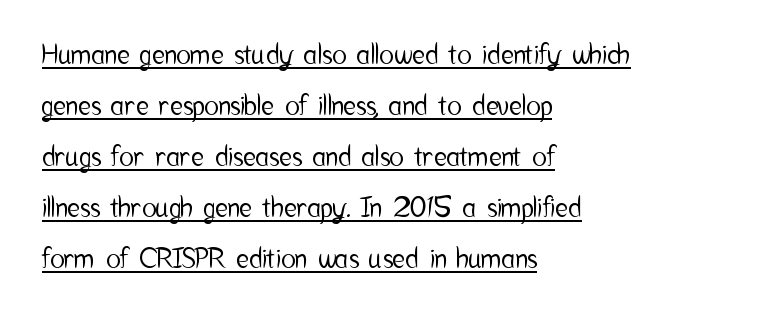
{"italic": "no", "underline": "yes", "align": "left", "line_spacing_ratio": 1.89, "letter_spacing": "normal", "letter_spacing_em": 0.0, "glyph_px": 27}
